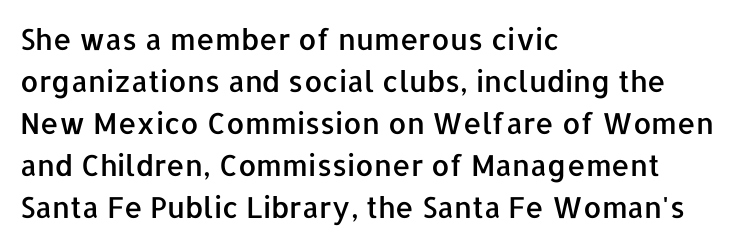
Q: Is the text italic (slanted)? A: No, it is upright.
Q: Is the typeface a serif or a sans-serif typeface? A: Sans-serif.
Q: Is the text underlined? A: No.
Q: How is the paragraph aligned? A: Left-aligned.
Q: Is the spacing between letters normal or unusually wide? A: Normal.
Q: Is the spacing between lines tight, normal or loose? A: Normal.
Q: Width (condensed, normal, or wide)? A: Normal.
Q: Stroke contrast? A: Low.
Q: x-height? A: Medium.
Q: Monospaced? A: No.
